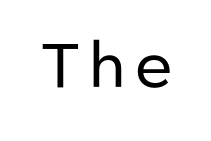
The image shows 62 px regular-weight sans-serif type, upright; set not underlined; low stroke contrast and a medium x-height.
